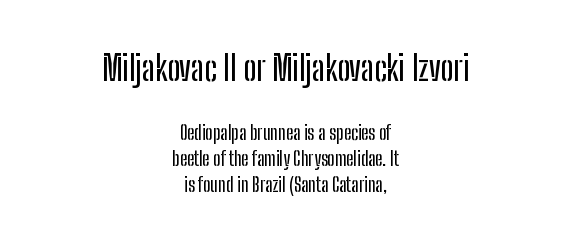
Q: Is the text italic (slanted)? A: No, it is upright.
Q: Is the typeface a serif or a sans-serif typeface? A: Sans-serif.
Q: Is the text underlined? A: No.
Q: How is the paragraph aligned? A: Centered.
Q: Is the spacing between letters normal or unusually wide? A: Normal.
Q: Is the spacing between lines tight, normal or loose? A: Normal.
Q: Which block of text is set in a larger size, the first (top) or the second (bottom)? A: The first (top) one.
Q: Width (condensed, normal, or wide)? A: Condensed.
Q: Stroke contrast? A: Low.
Q: x-height? A: Medium.
Q: Monospaced? A: No.
